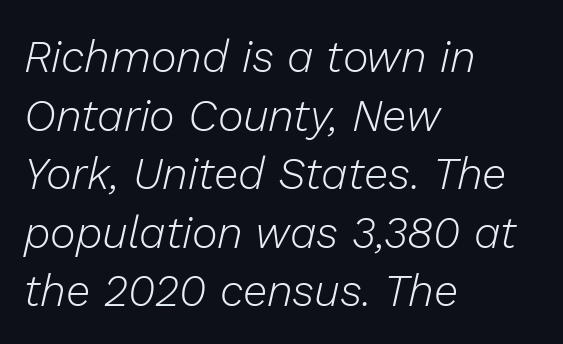
The characters are drawn with everyday or finer stroke widths. Notice how the stems are inclined rather than vertical — that's the hallmark of italics. The paragraph has a hard left edge and a soft right edge. There is no visible air inserted between adjacent glyphs. These lines are rendered in a variable-pitch font. If you measured baseline to baseline, you'd find a middling distance.
